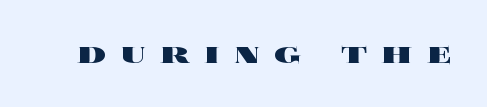
Q: Is the text bold? A: Yes.
Q: Is the text italic (slanted)? A: No, it is upright.
Q: Is the text underlined? A: No.
Q: Is the spacing between letters normal or unusually wide? A: Unusually wide.
Q: Width (condensed, normal, or wide)? A: Wide.
Q: x-height? A: Large.
Q: Monospaced? A: No.
